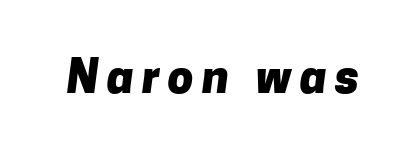
Quick note: underline off. Each letter keeps its own natural width here, so spacing adapts to shape. A full-strength bold gives these letters their thick strokes. Classification — sans serif.
